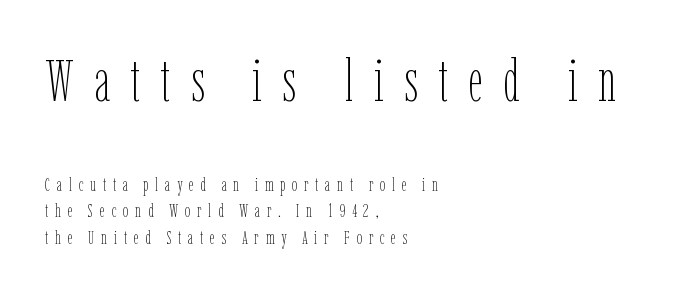
Q: Is the text bold? A: No.
Q: Is the text italic (slanted)? A: No, it is upright.
Q: Is the text underlined? A: No.
Q: How is the paragraph aligned? A: Left-aligned.
Q: Is the spacing between letters normal or unusually wide? A: Unusually wide.
Q: Is the spacing between lines tight, normal or loose? A: Normal.
Q: Which block of text is set in a larger size, the first (top) or the second (bottom)? A: The first (top) one.
Q: Width (condensed, normal, or wide)? A: Condensed.
Q: Stroke contrast? A: Low.
Q: x-height? A: Medium.
Q: Monospaced? A: No.
